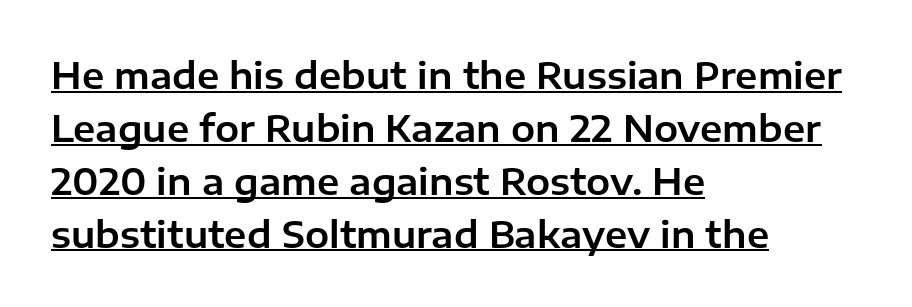
{"serif": "no", "italic": "no", "width": "normal", "stroke_contrast": "low", "x_height": "medium", "monospaced": "no", "underline": "yes", "align": "left", "line_spacing": "normal", "line_spacing_ratio": 1.47, "letter_spacing": "normal", "letter_spacing_em": 0.0, "glyph_px": 36}
